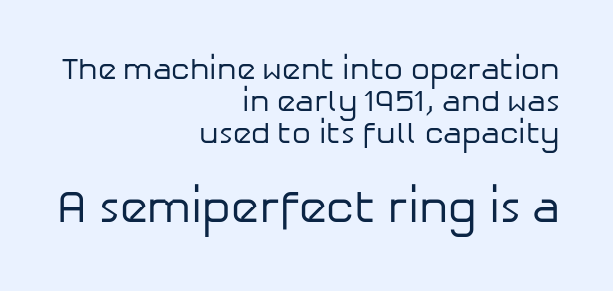
Unlike italic type, these characters show no tilt at all. Varying glyph widths throughout — classic text-font behaviour. Here the glyphs are tracked normally, forming tight word shapes. Horizontally, the lines are justified to the trailing edge only. In this sample the second text group is rendered at the bigger scale. Type without underlining.
